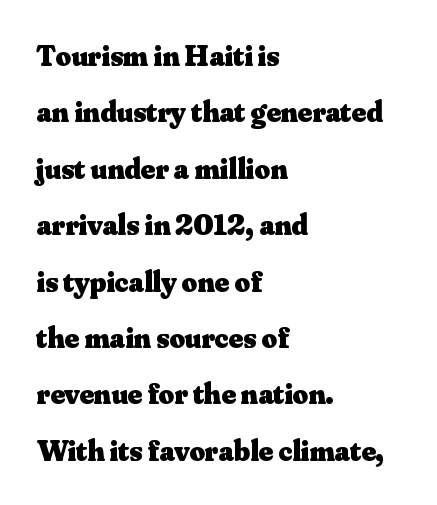
Q: Is the text bold? A: Yes.
Q: Is the text italic (slanted)? A: No, it is upright.
Q: Is the typeface a serif or a sans-serif typeface? A: Serif.
Q: Is the text underlined? A: No.
Q: How is the paragraph aligned? A: Left-aligned.
Q: Is the spacing between letters normal or unusually wide? A: Normal.
Q: Width (condensed, normal, or wide)? A: Normal.
Q: Stroke contrast? A: Medium.
Q: x-height? A: Small.
Q: Monospaced? A: No.
